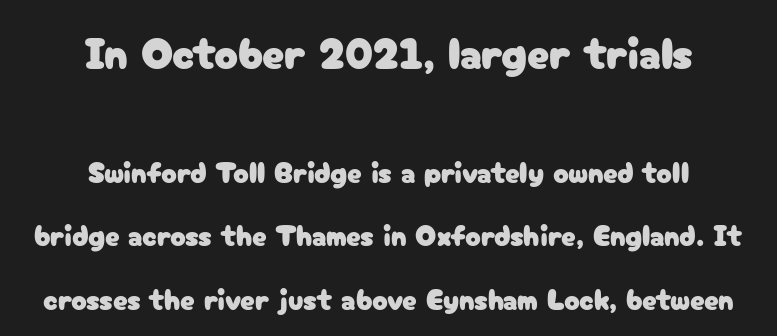
A clean baseline with only descenders dipping below it. The passage is arranged like a title page — every line centered. Each new line begins a long way beneath the previous one. These lines are rendered in a variable-pitch font. The rendering keeps characters at their native spacing.
